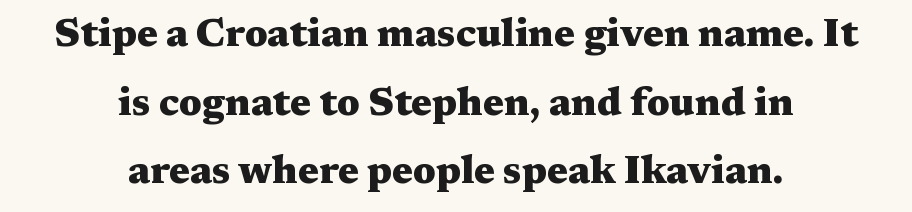
Q: Is the text bold? A: Yes.
Q: Is the text italic (slanted)? A: No, it is upright.
Q: Is the typeface a serif or a sans-serif typeface? A: Serif.
Q: Is the text underlined? A: No.
Q: How is the paragraph aligned? A: Centered.
Q: Is the spacing between letters normal or unusually wide? A: Normal.
Q: Width (condensed, normal, or wide)? A: Wide.
Q: Stroke contrast? A: Medium.
Q: x-height? A: Medium.
Q: Monospaced? A: No.
